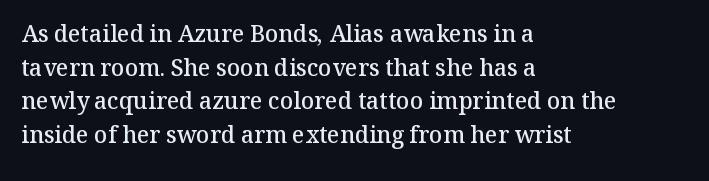
Q: Is the text bold? A: Semi-bold.
Q: Is the text italic (slanted)? A: No, it is upright.
Q: Is the text underlined? A: No.
Q: How is the paragraph aligned? A: Left-aligned.
Q: Is the spacing between letters normal or unusually wide? A: Normal.
Q: Is the spacing between lines tight, normal or loose? A: Normal.
